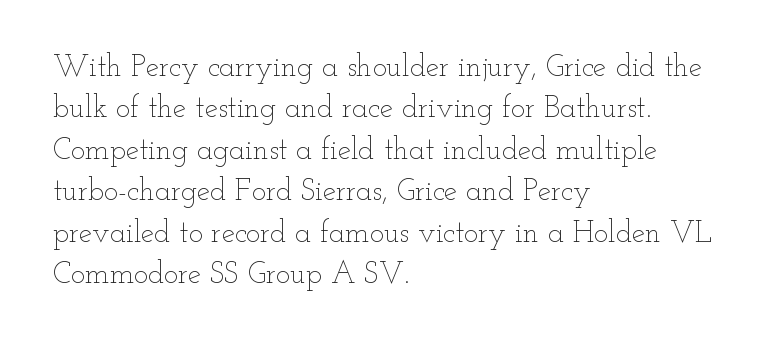
{"italic": "no", "bold": "no", "weight": "thin", "width": "wide", "stroke_contrast": "low", "x_height": "small", "monospaced": "no", "underline": "no", "align": "left", "line_spacing": "normal", "line_spacing_ratio": 1.38, "letter_spacing": "normal", "letter_spacing_em": 0.0, "glyph_px": 30}
